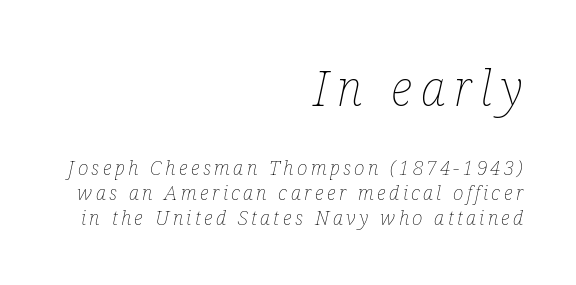
The composition opens big and finishes small. Each new line begins a customary step beneath the previous one. The rendering applies a slant to the glyphs. These lines are rendered in a variable-pitch font.
